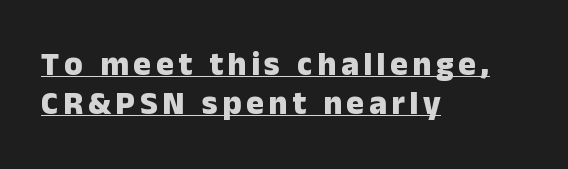
{"serif": "no", "italic": "no", "bold": "yes", "weight": "heavy", "width": "normal", "stroke_contrast": "low", "x_height": "medium", "monospaced": "no", "underline": "yes", "align": "left", "line_spacing_ratio": 1.18, "glyph_px": 33}
